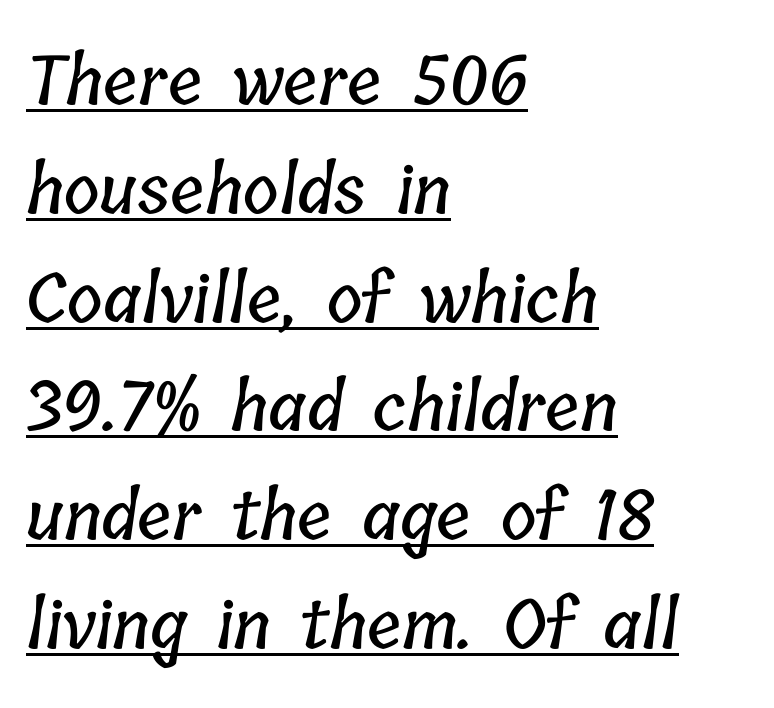
Q: Is the text underlined? A: Yes.
Q: How is the paragraph aligned? A: Left-aligned.
Q: Is the spacing between letters normal or unusually wide? A: Normal.
Q: Is the spacing between lines tight, normal or loose? A: Normal.
Q: Width (condensed, normal, or wide)? A: Condensed.
Q: Stroke contrast? A: Low.
Q: x-height? A: Medium.
Q: Monospaced? A: No.
